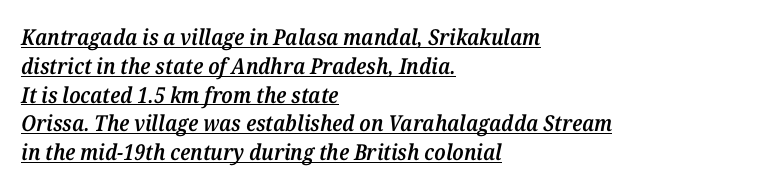
Interline gaps are of average width in this sample. Is the letter spacing exaggerated? No — it looks like the ordinary default. The passage shown is underscored from start to finish. You can tell it's italic because the verticals aren't actually vertical. I'd describe the lettering as semibold — firm but not a full bold. Notice how the passage keeps a crisp vertical edge on the left only.
